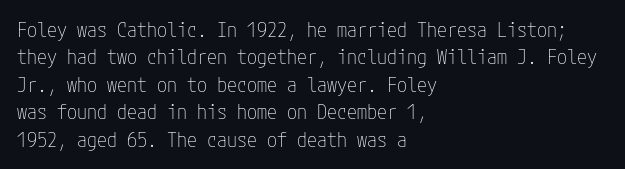
Caption: standard tracking, unaltered. Alignment: flush left. Line spacing here is normal. Weight: not bold — regular or lighter.
